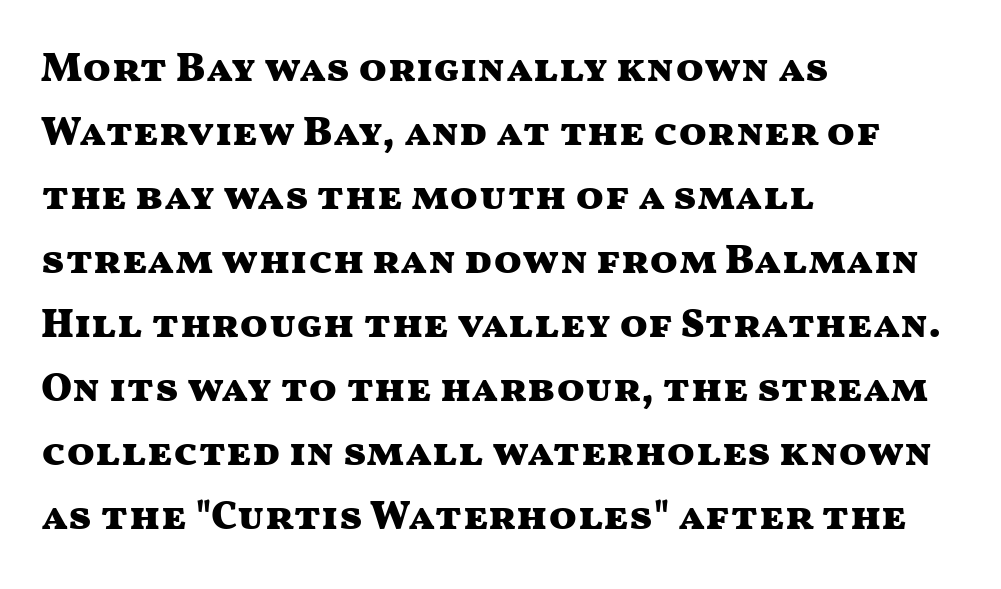
Q: Is the text bold? A: Yes.
Q: Is the text italic (slanted)? A: No, it is upright.
Q: Is the typeface a serif or a sans-serif typeface? A: Sans-serif.
Q: Is the text underlined? A: No.
Q: How is the paragraph aligned? A: Left-aligned.
Q: Is the spacing between letters normal or unusually wide? A: Normal.
Q: Is the spacing between lines tight, normal or loose? A: Normal.
Q: Width (condensed, normal, or wide)? A: Wide.
Q: Stroke contrast? A: Medium.
Q: x-height? A: Medium.
Q: Monospaced? A: No.
